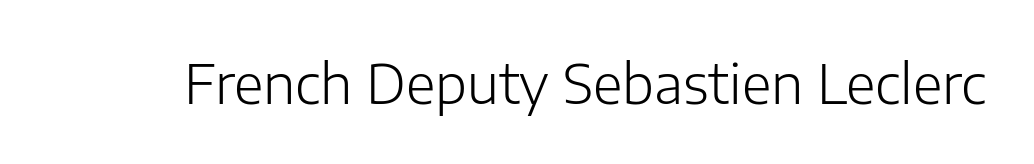
{"serif": "no", "italic": "no", "bold": "no", "weight": "light", "width": "normal", "stroke_contrast": "low", "x_height": "medium", "monospaced": "no", "underline": "no", "letter_spacing": "normal", "letter_spacing_em": 0.0, "glyph_px": 54}
